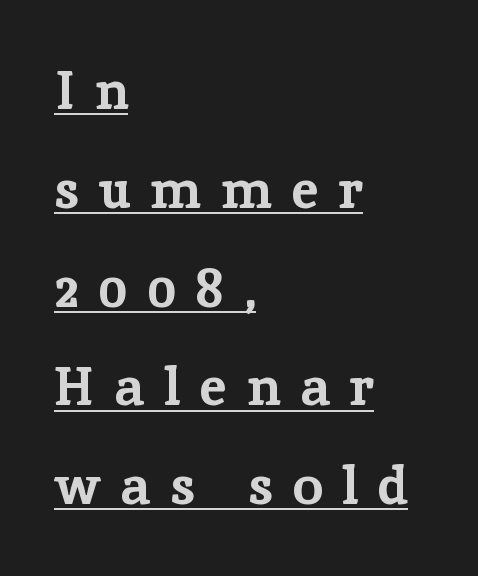
Q: Is the text bold? A: Yes.
Q: Is the text italic (slanted)? A: No, it is upright.
Q: Is the typeface a serif or a sans-serif typeface? A: Serif.
Q: Is the text underlined? A: Yes.
Q: How is the paragraph aligned? A: Left-aligned.
Q: Is the spacing between letters normal or unusually wide? A: Unusually wide.
Q: Width (condensed, normal, or wide)? A: Normal.
Q: Stroke contrast? A: Low.
Q: x-height? A: Medium.
Q: Monospaced? A: No.
